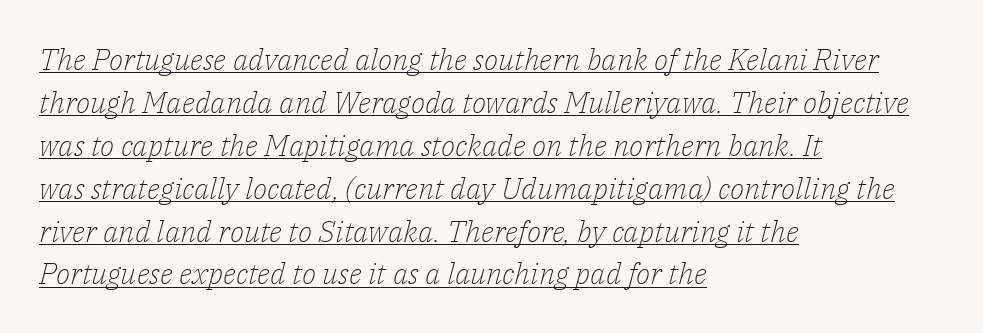
Q: Is the text bold? A: No.
Q: Is the text italic (slanted)? A: Yes, it leans right by about 14 degrees.
Q: Is the typeface a serif or a sans-serif typeface? A: Serif.
Q: Is the text underlined? A: Yes.
Q: How is the paragraph aligned? A: Left-aligned.
Q: Is the spacing between letters normal or unusually wide? A: Normal.
Q: Is the spacing between lines tight, normal or loose? A: Normal.
Q: Width (condensed, normal, or wide)? A: Normal.
Q: Stroke contrast? A: Low.
Q: x-height? A: Medium.
Q: Monospaced? A: No.
